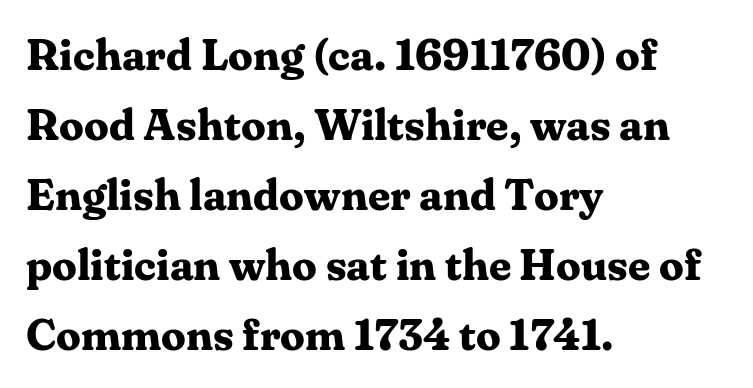
Q: Is the text bold? A: Yes.
Q: Is the text italic (slanted)? A: No, it is upright.
Q: Is the typeface a serif or a sans-serif typeface? A: Serif.
Q: Is the text underlined? A: No.
Q: How is the paragraph aligned? A: Left-aligned.
Q: Is the spacing between letters normal or unusually wide? A: Normal.
Q: Is the spacing between lines tight, normal or loose? A: Normal.
Q: Width (condensed, normal, or wide)? A: Normal.
Q: Stroke contrast? A: Medium.
Q: x-height? A: Medium.
Q: Monospaced? A: No.
